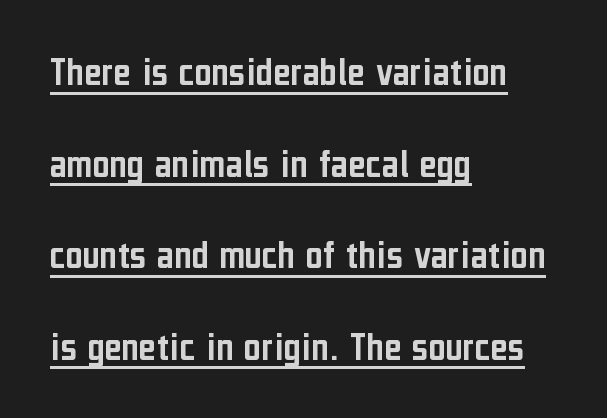
Q: Is the text italic (slanted)? A: No, it is upright.
Q: Is the typeface a serif or a sans-serif typeface? A: Sans-serif.
Q: Is the text underlined? A: Yes.
Q: How is the paragraph aligned? A: Left-aligned.
Q: Is the spacing between letters normal or unusually wide? A: Normal.
Q: Is the spacing between lines tight, normal or loose? A: Loose.
Q: Width (condensed, normal, or wide)? A: Condensed.
Q: Stroke contrast? A: Low.
Q: x-height? A: Medium.
Q: Monospaced? A: No.
